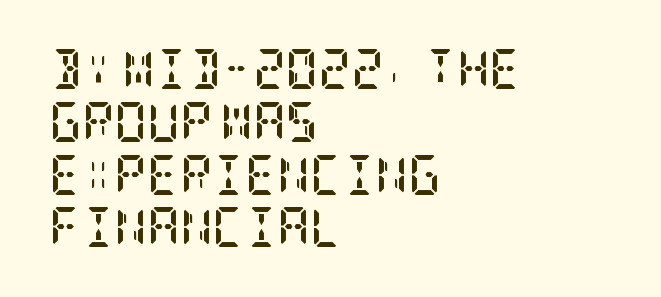
Q: Is the text bold? A: Yes.
Q: Is the text italic (slanted)? A: No, it is upright.
Q: Is the typeface a serif or a sans-serif typeface? A: Serif.
Q: Is the text underlined? A: No.
Q: How is the paragraph aligned? A: Left-aligned.
Q: Is the spacing between letters normal or unusually wide? A: Normal.
Q: Is the spacing between lines tight, normal or loose? A: Normal.
Q: Width (condensed, normal, or wide)? A: Condensed.
Q: Stroke contrast? A: Low.
Q: x-height? A: Large.
